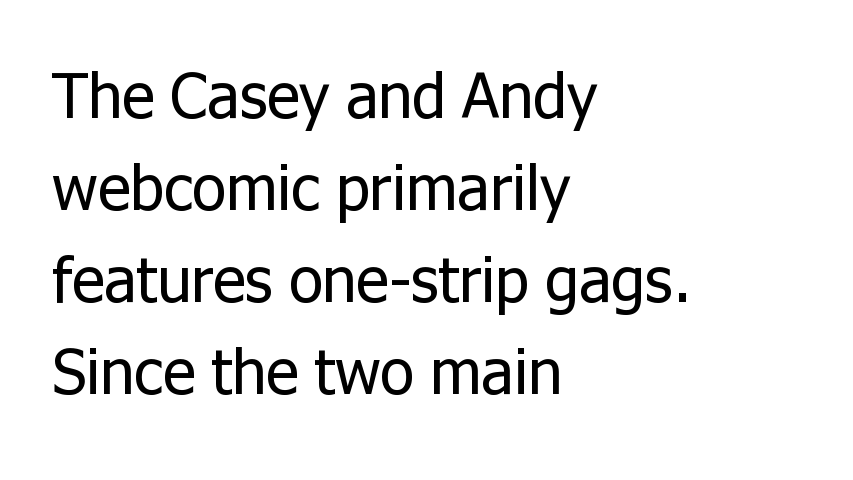
The image shows 63 px regular-weight sans-serif type, upright; set left-aligned, normal line spacing (1.46x), normal letter spacing, not underlined; low stroke contrast and a medium x-height.
